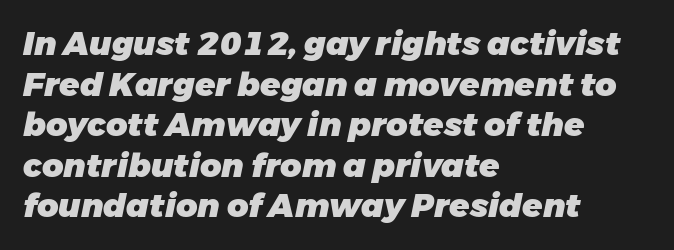
A classic flush-left, rag-right setting is used for this passage. A typesetter would call this proportional, since set widths differ per character. Short note: letters normally spaced. Words float on clear page, feet unadorned.
